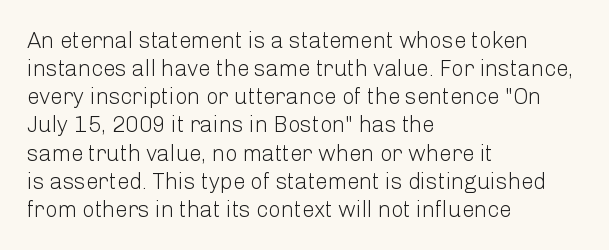
Q: Is the text bold? A: No.
Q: Is the text italic (slanted)? A: No, it is upright.
Q: Is the text underlined? A: No.
Q: How is the paragraph aligned? A: Left-aligned.
Q: Is the spacing between letters normal or unusually wide? A: Normal.
Q: Is the spacing between lines tight, normal or loose? A: Normal.
